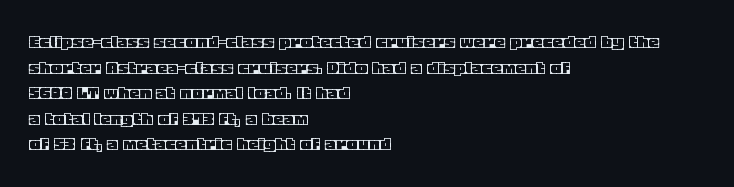
The image shows 21 px text type, upright; set left-aligned, line spacing 1.22x, normal letter spacing, not underlined.
